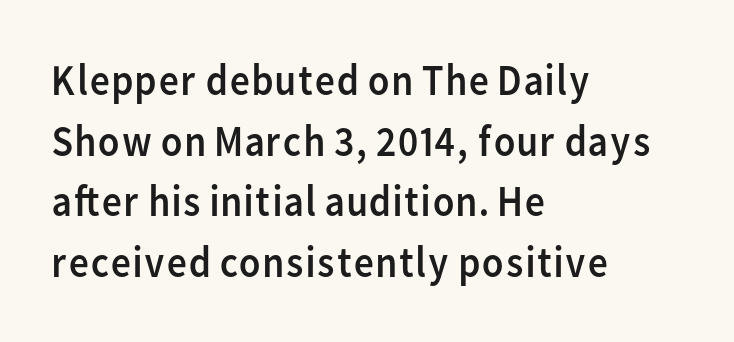
Q: Is the text bold? A: No.
Q: Is the text italic (slanted)? A: No, it is upright.
Q: Is the typeface a serif or a sans-serif typeface? A: Sans-serif.
Q: Is the text underlined? A: No.
Q: How is the paragraph aligned? A: Left-aligned.
Q: Is the spacing between letters normal or unusually wide? A: Normal.
Q: Is the spacing between lines tight, normal or loose? A: Normal.
Q: Width (condensed, normal, or wide)? A: Normal.
Q: Stroke contrast? A: Low.
Q: x-height? A: Medium.
Q: Monospaced? A: No.
